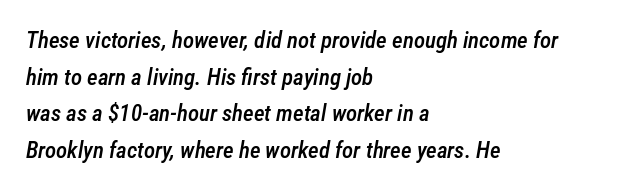
The rendering applies a slant to the glyphs. Unmarked baselines from the first word to the last. This is the in-between weight designers call semibold or demi. The lines in this sample share a left origin and differ only in where they stop.
